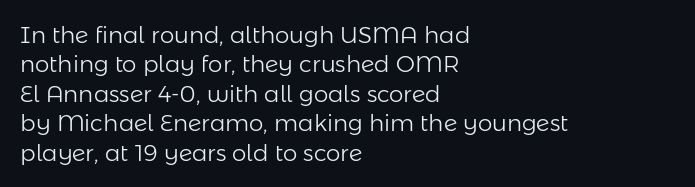
The image shows 23 px text type, upright; set left-aligned, normal line spacing (1.28x), normal letter spacing, not underlined.
